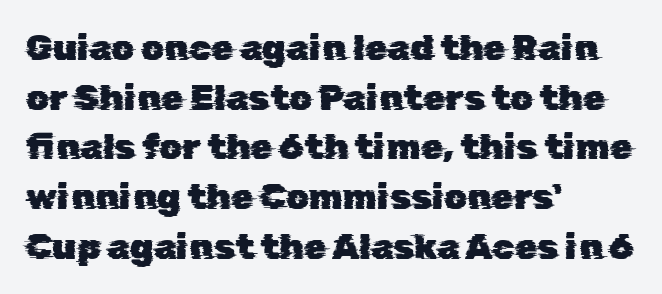
{"serif": "no", "width": "normal", "stroke_contrast": "low", "x_height": "medium", "monospaced": "no", "underline": "no", "align": "left", "line_spacing": "normal", "line_spacing_ratio": 1.38, "letter_spacing": "normal", "letter_spacing_em": 0.0, "glyph_px": 36}
